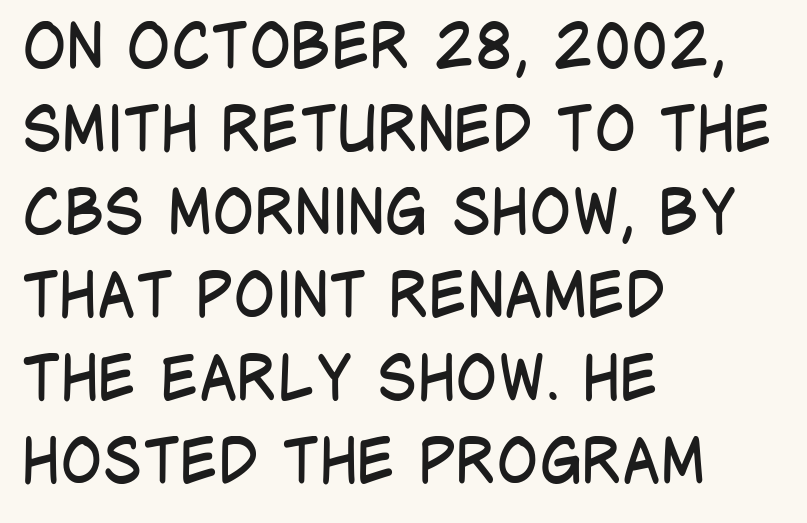
The letters advance in unequal steps, a hallmark of proportional type. Every character sits straight up, as roman type does. Reading down the block, your eye returns to a fixed left position each line. Weight: not bold — regular or lighter. This rendering leaves character spacing at its baseline value. Nobody drew a line under any word here.
